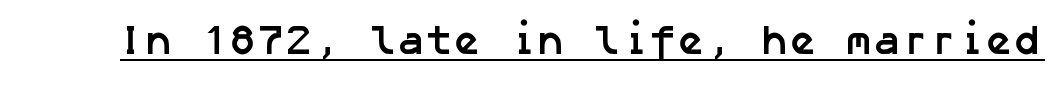
Q: Is the text bold? A: Yes.
Q: Is the typeface a serif or a sans-serif typeface? A: Sans-serif.
Q: Is the text underlined? A: Yes.
Q: Is the spacing between letters normal or unusually wide? A: Normal.
Q: Width (condensed, normal, or wide)? A: Normal.
Q: Stroke contrast? A: Low.
Q: x-height? A: Medium.
